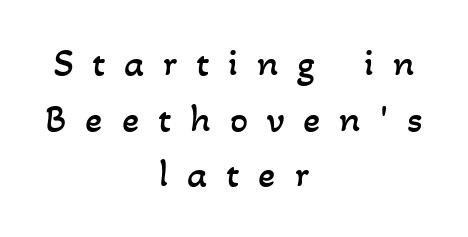
The image shows 40 px regular-weight type; set centered, normal line spacing (1.39x), unusually wide letter spacing (+0.47 em), not underlined; low stroke contrast and a small x-height.
